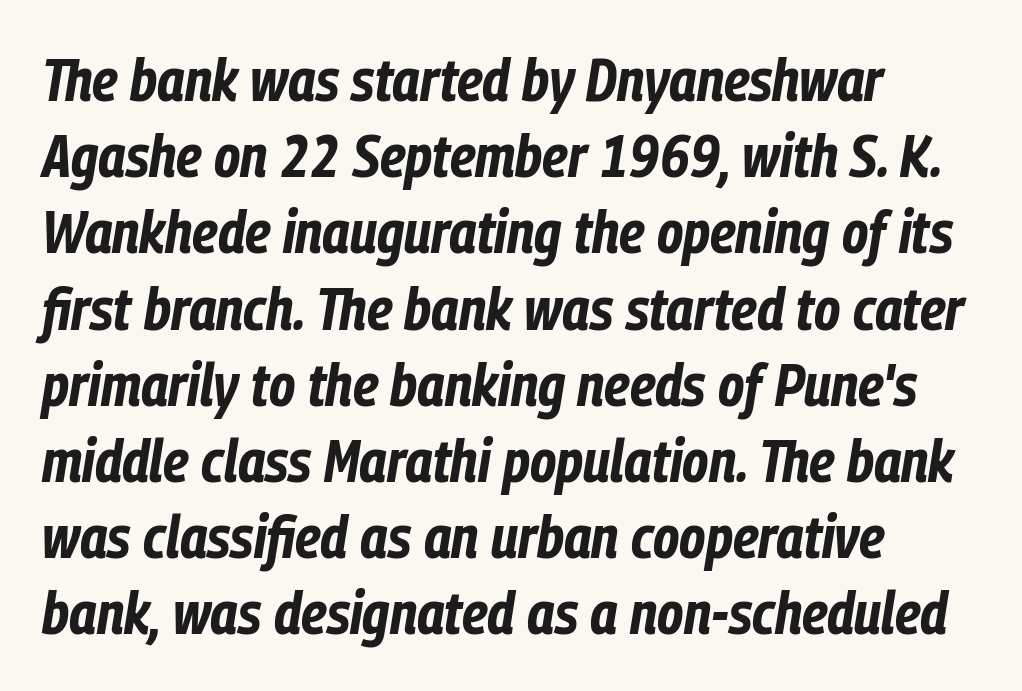
Q: Is the text bold? A: Yes.
Q: Is the text italic (slanted)? A: Yes, it leans right by about 9 degrees.
Q: Is the text underlined? A: No.
Q: How is the paragraph aligned? A: Left-aligned.
Q: Is the spacing between letters normal or unusually wide? A: Normal.
Q: Is the spacing between lines tight, normal or loose? A: Normal.
Q: Width (condensed, normal, or wide)? A: Condensed.
Q: Stroke contrast? A: Low.
Q: x-height? A: Medium.
Q: Monospaced? A: No.
